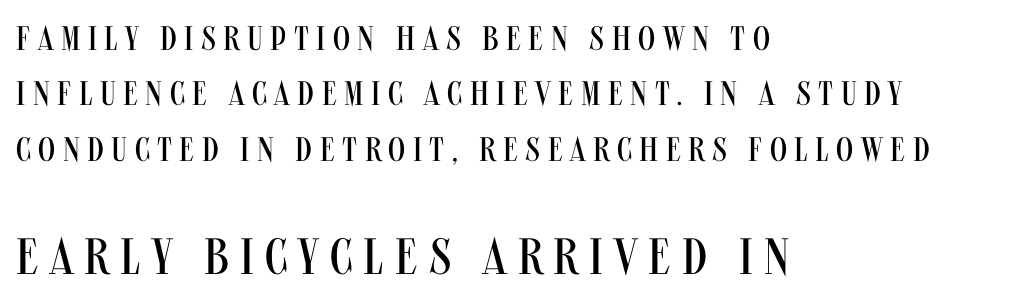
{"serif": "no", "italic": "no", "bold": "no", "weight": "regular", "width": "condensed", "stroke_contrast": "medium", "x_height": "large", "monospaced": "no", "underline": "no", "align": "left", "line_spacing": "normal", "line_spacing_ratio": 1.63, "letter_spacing": "wide", "letter_spacing_em": 0.22, "larger_block": "second", "size_ratio": 1.5, "glyph_px": 51}
